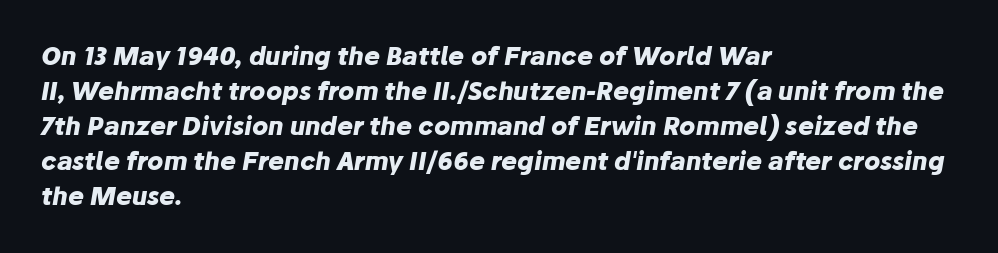
The letters are bold, with thick, heavy strokes. The rendering keeps characters at their native spacing. Leading: standard. The text block is weighted toward the left margin, trailing off unevenly rightward. The passage shown leans; its letterforms are oblique. The baseline area is clear.
